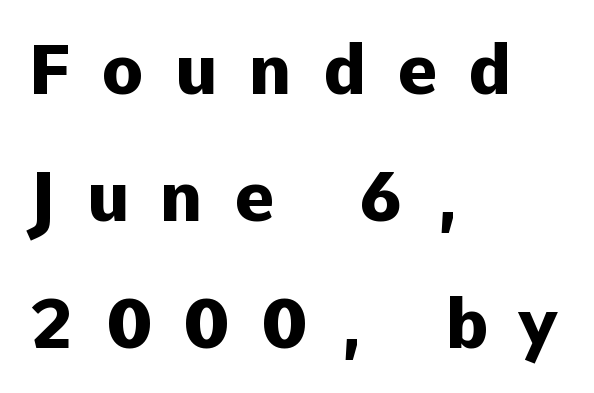
Q: Is the text bold? A: Yes.
Q: Is the text italic (slanted)? A: No, it is upright.
Q: Is the typeface a serif or a sans-serif typeface? A: Sans-serif.
Q: Is the text underlined? A: No.
Q: How is the paragraph aligned? A: Left-aligned.
Q: Is the spacing between letters normal or unusually wide? A: Unusually wide.
Q: Width (condensed, normal, or wide)? A: Normal.
Q: Stroke contrast? A: Low.
Q: x-height? A: Medium.
Q: Monospaced? A: No.
